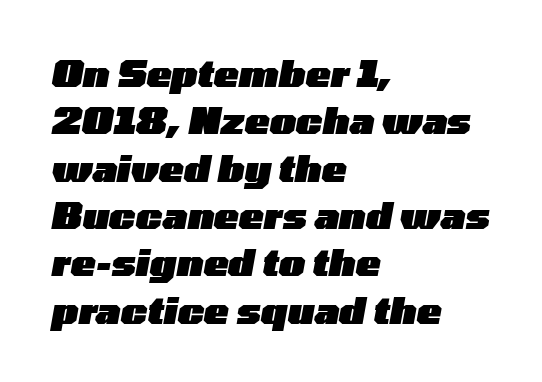
The image shows 37 px heavy, wide type, italic (leaning right); set left-aligned, normal line spacing (1.28x), normal letter spacing, not underlined; low stroke contrast and a medium x-height.
